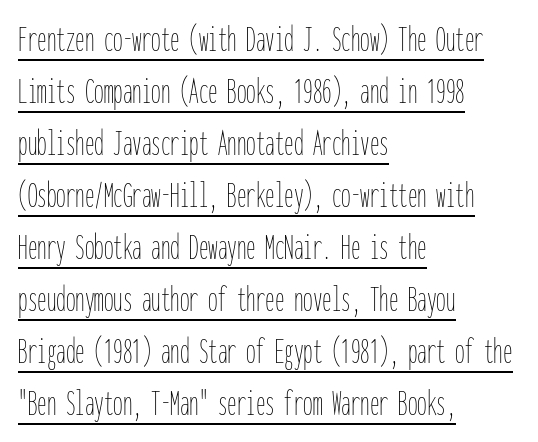
{"italic": "no", "bold": "no", "weight": "thin", "width": "condensed", "stroke_contrast": "low", "x_height": "medium", "monospaced": "yes", "underline": "yes", "align": "left", "line_spacing": "normal", "line_spacing_ratio": 1.37, "letter_spacing": "normal", "letter_spacing_em": 0.0, "glyph_px": 38}
